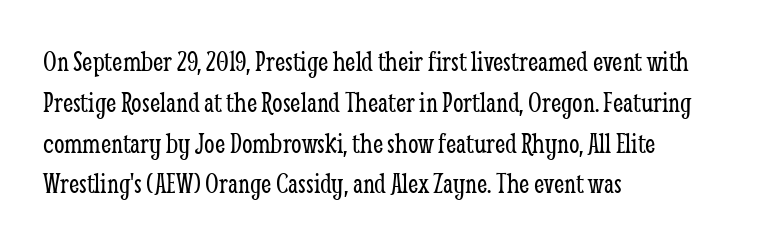
The image shows 30 px light, condensed serif type, upright; set left-aligned, normal line spacing (1.36x), normal letter spacing, not underlined; low stroke contrast and a medium x-height.
